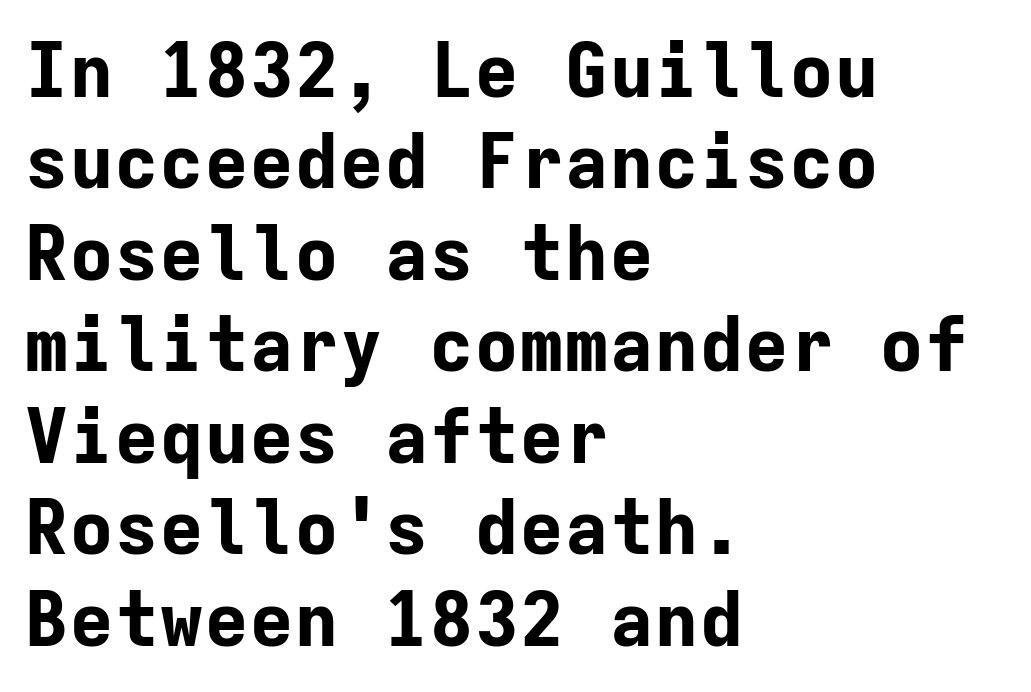
{"serif": "no", "italic": "no", "bold": "yes", "weight": "bold", "width": "normal", "stroke_contrast": "low", "x_height": "medium", "monospaced": "yes", "underline": "no", "align": "left", "line_spacing_ratio": 1.22, "letter_spacing": "normal", "letter_spacing_em": 0.0, "glyph_px": 75}
